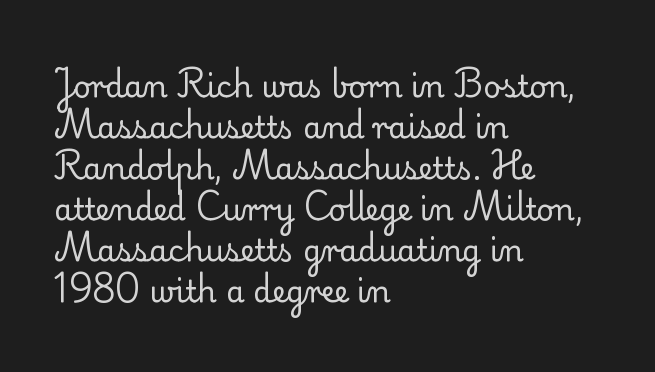
The image shows 30 px regular-weight serif type, upright; set left-aligned, normal line spacing (1.37x), normal letter spacing, not underlined; low stroke contrast and a small x-height.
